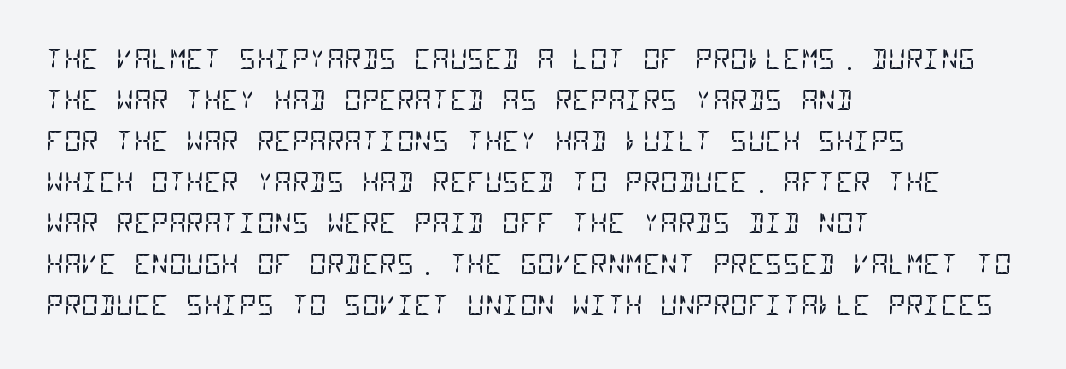
The image shows 27 px text type; set left-aligned, normal line spacing (1.52x), normal letter spacing, not underlined.
